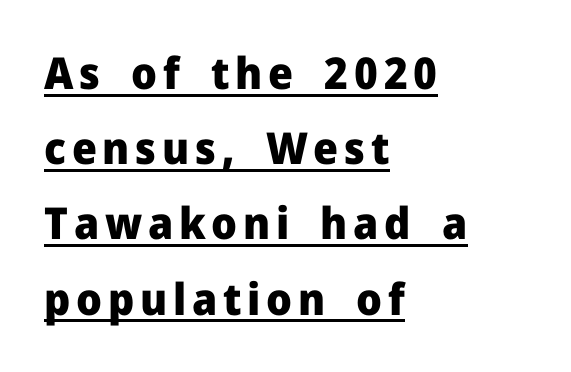
The image shows 44 px heavy sans-serif type, upright; set left-aligned, line spacing 1.71x, underlined; low stroke contrast and a medium x-height.
